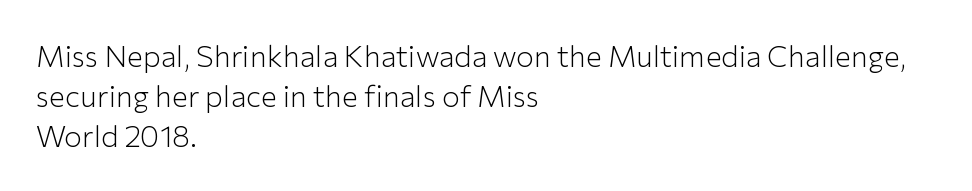
Q: Is the text bold? A: No.
Q: Is the text italic (slanted)? A: No, it is upright.
Q: Is the typeface a serif or a sans-serif typeface? A: Sans-serif.
Q: Is the text underlined? A: No.
Q: How is the paragraph aligned? A: Left-aligned.
Q: Is the spacing between letters normal or unusually wide? A: Normal.
Q: Is the spacing between lines tight, normal or loose? A: Normal.
Q: Width (condensed, normal, or wide)? A: Normal.
Q: Stroke contrast? A: Low.
Q: x-height? A: Medium.
Q: Monospaced? A: No.
